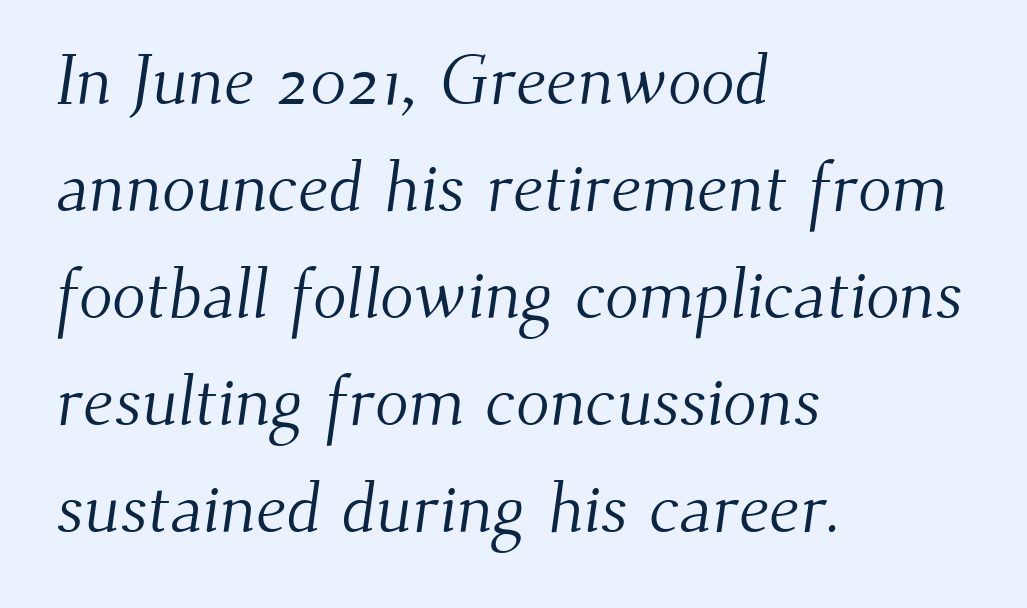
Q: Is the text bold? A: No.
Q: Is the typeface a serif or a sans-serif typeface? A: Serif.
Q: Is the text underlined? A: No.
Q: How is the paragraph aligned? A: Left-aligned.
Q: Is the spacing between letters normal or unusually wide? A: Normal.
Q: Is the spacing between lines tight, normal or loose? A: Normal.
Q: Width (condensed, normal, or wide)? A: Normal.
Q: Stroke contrast? A: Medium.
Q: x-height? A: Small.
Q: Monospaced? A: No.
